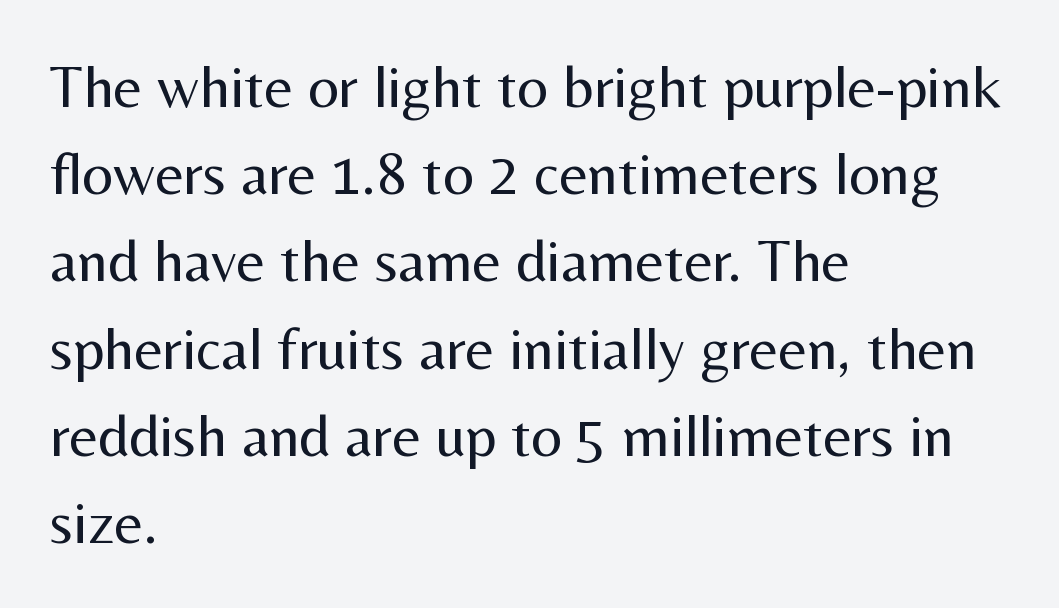
The face used here is rendered with its standard letterfit. The font's upright variant was chosen for this text. You can tell from the bare stems that sans-serif type was used. Reading down the column, the eye jumps a familiar distance to each next line.
